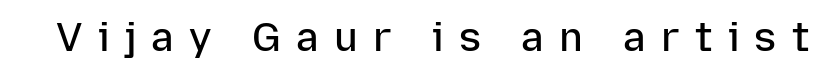
The passage shown is typeset with a sans-serif family. Heft: intermediate — a semibold. This is roman type, the default non-slanted kind. The passage shown is typed in a proportional face where columns would drift. The words here are not underlined. Words appear elongated and porous because spacing is wide.
